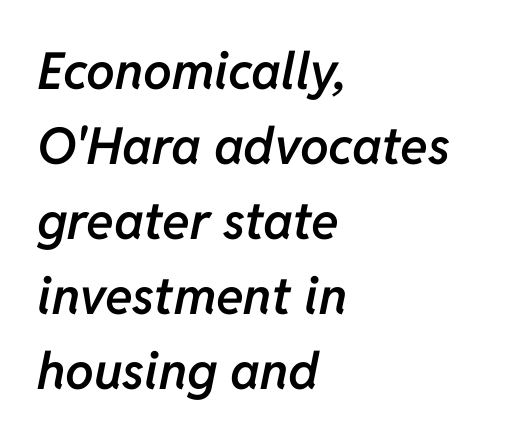
The axis of the letterforms is tilted away from vertical. The type is set solid horizontally, with unmodified tracking. Honestly, the row spacing looks completely unremarkable. Is this a fixed-width face? No — the glyphs have proportional, varying widths. Look at the stroke-to-counter ratio: somewhat heavy, a semibold.
